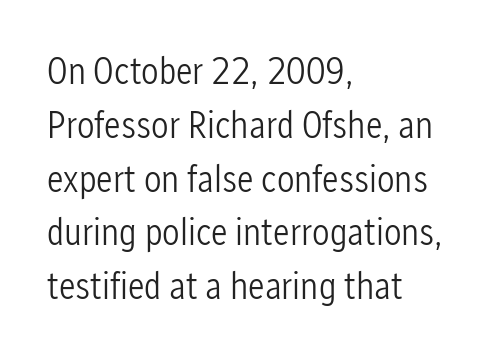
The typography opts for an upright posture over an oblique one. The text block is weighted toward the left margin, trailing off unevenly rightward. The font sits on the lighter half of the weight spectrum, regular included. The designer left line spacing at the default. Unlike a traditional serif, this face leaves its strokes unadorned.
